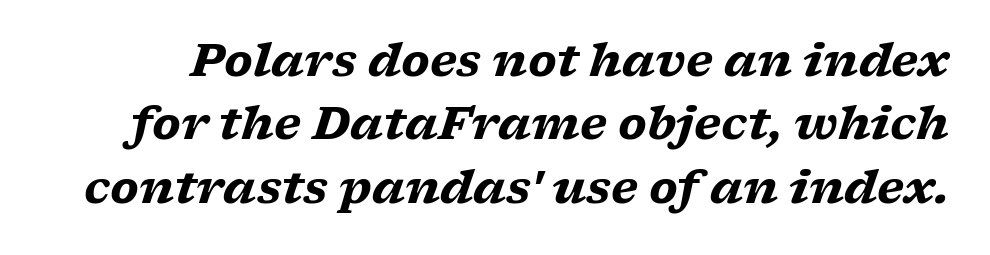
The image shows 45 px heavy, wide serif type, italic (leaning right); set normal line spacing (1.41x), normal letter spacing, not underlined; low stroke contrast and a medium x-height.
